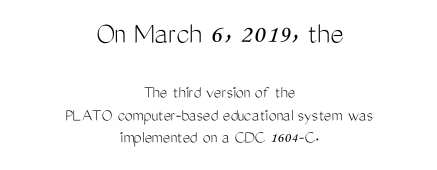
Q: Is the text bold? A: No.
Q: Is the text italic (slanted)? A: No, it is upright.
Q: Is the typeface a serif or a sans-serif typeface? A: Sans-serif.
Q: Is the text underlined? A: No.
Q: How is the paragraph aligned? A: Centered.
Q: Is the spacing between letters normal or unusually wide? A: Normal.
Q: Which block of text is set in a larger size, the first (top) or the second (bottom)? A: The first (top) one.
Q: Width (condensed, normal, or wide)? A: Condensed.
Q: Stroke contrast? A: Medium.
Q: x-height? A: Medium.
Q: Monospaced? A: No.
